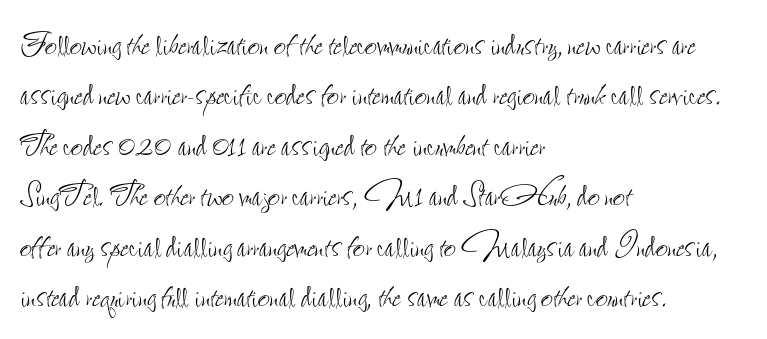
The image shows 42 px thin, condensed type; set left-aligned, line spacing 1.2x, normal letter spacing, not underlined; low stroke contrast and a small x-height.
